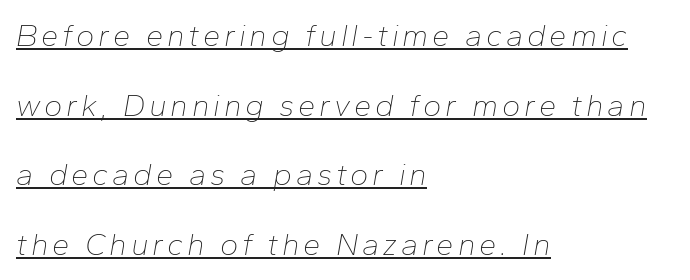
The image shows 31 px thin type, italic (leaning right); set left-aligned, loose line spacing (2.25x), underlined; low stroke contrast and a medium x-height.
